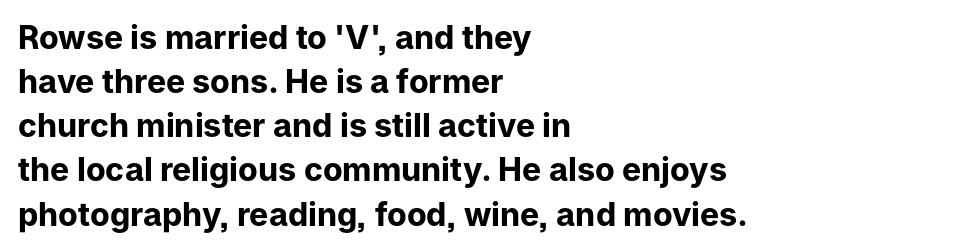
{"serif": "no", "italic": "no", "bold": "yes", "weight": "bold", "width": "normal", "stroke_contrast": "low", "x_height": "medium", "monospaced": "no", "underline": "no", "align": "left", "line_spacing": "normal", "line_spacing_ratio": 1.38, "letter_spacing": "normal", "letter_spacing_em": 0.0, "glyph_px": 32}
